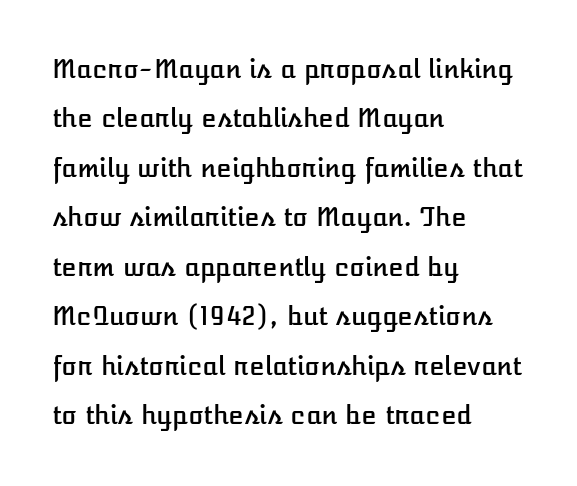
Q: Is the text italic (slanted)? A: No, it is upright.
Q: Is the text underlined? A: No.
Q: How is the paragraph aligned? A: Left-aligned.
Q: Is the spacing between letters normal or unusually wide? A: Normal.
Q: Is the spacing between lines tight, normal or loose? A: Loose.
